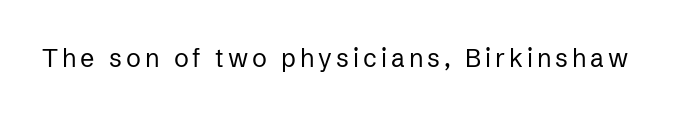
{"italic": "no", "bold": "no", "underline": "no", "glyph_px": 25}
